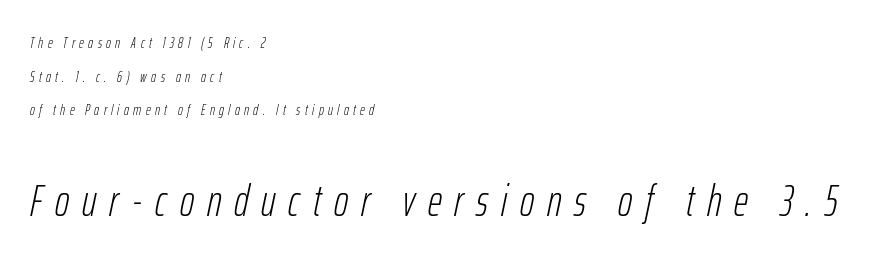
{"italic": "yes", "lean": "right", "slant_degrees": 12, "bold": "no", "weight": "light", "width": "condensed", "stroke_contrast": "low", "x_height": "medium", "monospaced": "no", "underline": "no", "align": "left", "line_spacing": "loose", "line_spacing_ratio": 2.25, "letter_spacing": "wide", "letter_spacing_em": 0.29, "larger_block": "second", "size_ratio": 2.93, "glyph_px": 44}
